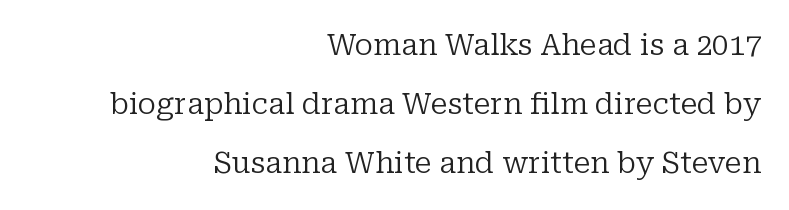
Q: Is the text bold? A: No.
Q: Is the text italic (slanted)? A: No, it is upright.
Q: Is the typeface a serif or a sans-serif typeface? A: Serif.
Q: Is the text underlined? A: No.
Q: How is the paragraph aligned? A: Right-aligned.
Q: Is the spacing between letters normal or unusually wide? A: Normal.
Q: Is the spacing between lines tight, normal or loose? A: Loose.
Q: Width (condensed, normal, or wide)? A: Normal.
Q: Stroke contrast? A: Low.
Q: x-height? A: Medium.
Q: Monospaced? A: No.
